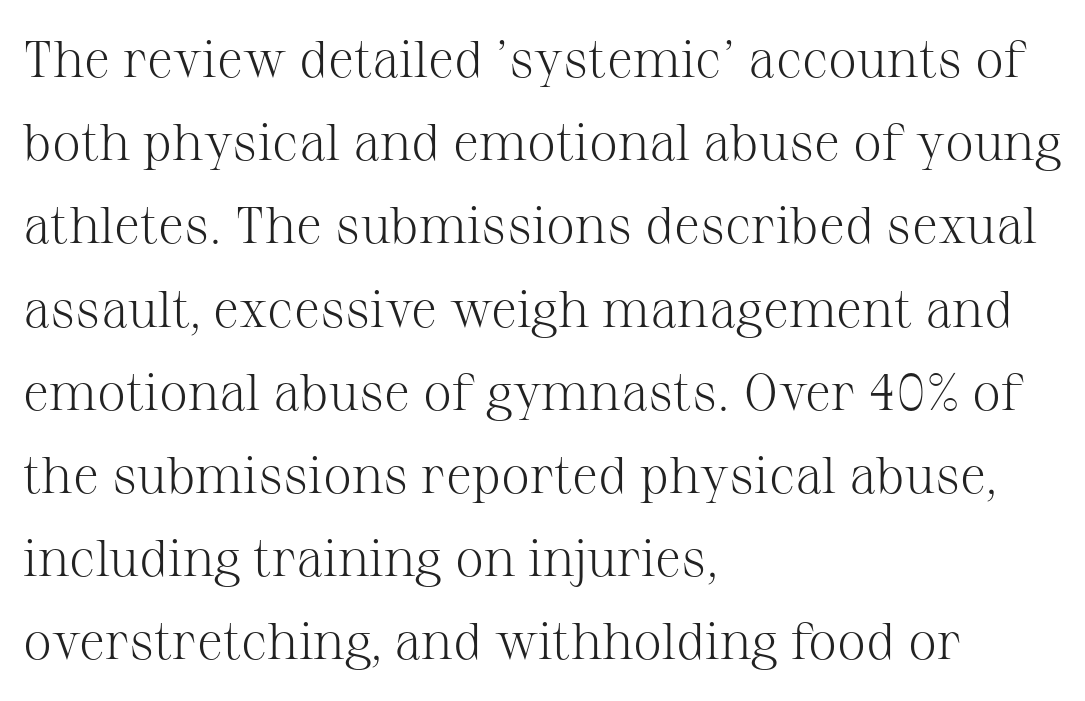
Q: Is the text bold? A: No.
Q: Is the text italic (slanted)? A: No, it is upright.
Q: Is the typeface a serif or a sans-serif typeface? A: Serif.
Q: Is the text underlined? A: No.
Q: How is the paragraph aligned? A: Left-aligned.
Q: Is the spacing between letters normal or unusually wide? A: Normal.
Q: Is the spacing between lines tight, normal or loose? A: Normal.
Q: Width (condensed, normal, or wide)? A: Normal.
Q: Stroke contrast? A: Medium.
Q: x-height? A: Medium.
Q: Monospaced? A: No.
